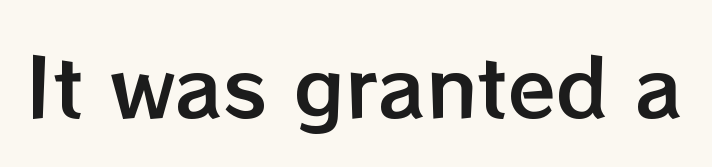
Q: Is the text italic (slanted)? A: No, it is upright.
Q: Is the text underlined? A: No.
Q: Is the spacing between letters normal or unusually wide? A: Normal.
Q: Width (condensed, normal, or wide)? A: Normal.
Q: Stroke contrast? A: Low.
Q: x-height? A: Medium.
Q: Monospaced? A: No.
